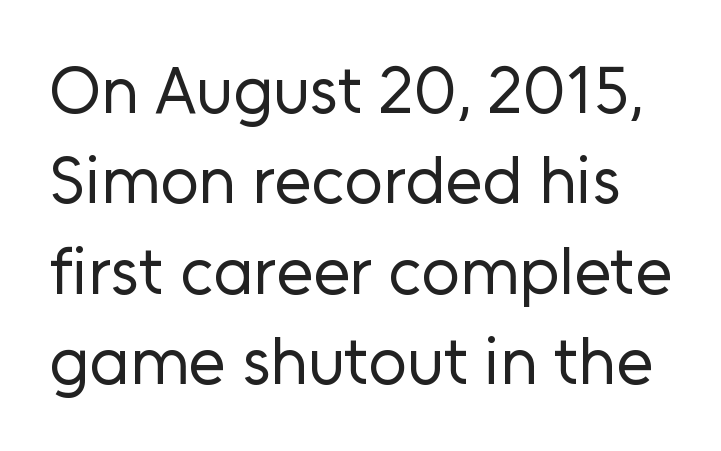
Q: Is the text bold? A: No.
Q: Is the text italic (slanted)? A: No, it is upright.
Q: Is the typeface a serif or a sans-serif typeface? A: Sans-serif.
Q: Is the text underlined? A: No.
Q: Is the spacing between letters normal or unusually wide? A: Normal.
Q: Is the spacing between lines tight, normal or loose? A: Normal.
Q: Width (condensed, normal, or wide)? A: Normal.
Q: Stroke contrast? A: Low.
Q: x-height? A: Medium.
Q: Monospaced? A: No.
